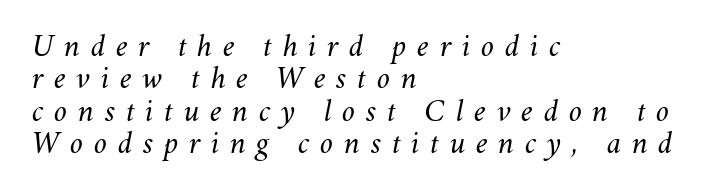
Look at the tracking — it's clearly loosened, letters drifting apart. No word sits above an underline. Baseline-to-baseline distance is barely more than the letter height. The face looks like a standard text weight, possibly lighter. The font's italic variant was chosen for this text. The compositor pushed each line to the left boundary.
